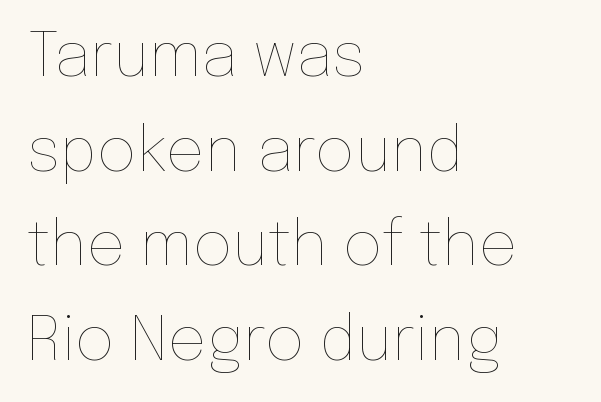
{"italic": "no", "bold": "no", "weight": "thin", "width": "normal", "stroke_contrast": "low", "x_height": "medium", "monospaced": "no", "underline": "no", "align": "left", "line_spacing": "normal", "line_spacing_ratio": 1.55, "letter_spacing": "normal", "letter_spacing_em": 0.0, "glyph_px": 61}
